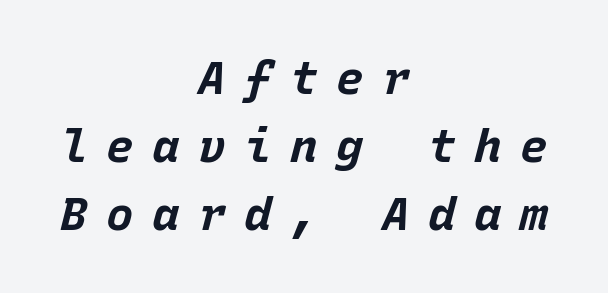
The image shows 46 px bold type, italic (leaning right), monospaced; set centered, normal line spacing (1.48x), unusually wide letter spacing (+0.4 em), not underlined; low stroke contrast and a large x-height.
